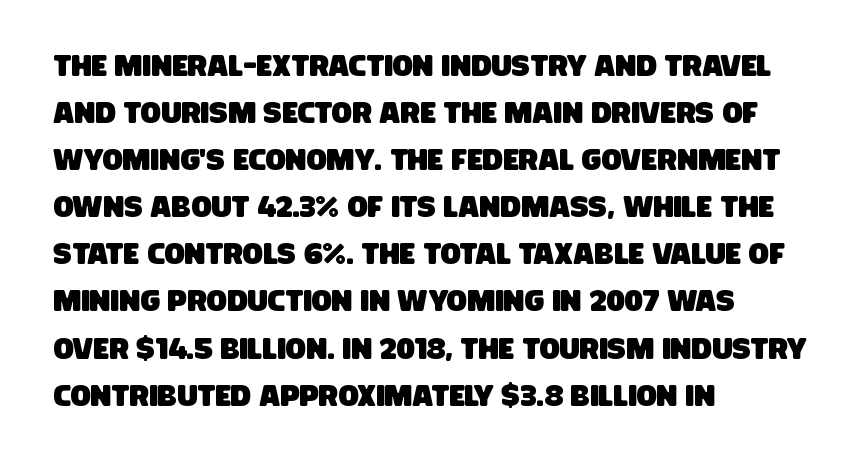
The image shows 30 px condensed sans-serif type; set left-aligned, normal line spacing (1.57x), normal letter spacing, not underlined; low stroke contrast and a large x-height.
